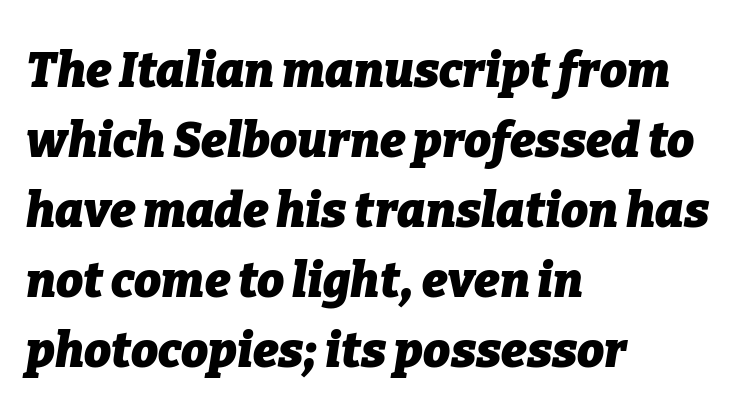
The image shows 48 px heavy type, italic (leaning right); set left-aligned, normal line spacing (1.46x), normal letter spacing, not underlined; low stroke contrast and a medium x-height.
